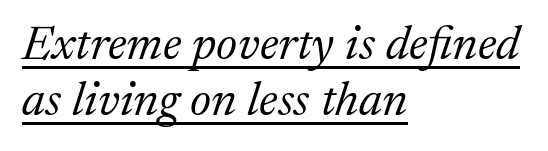
Q: Is the text bold? A: No.
Q: Is the text italic (slanted)? A: Yes, it leans right by about 17 degrees.
Q: Is the typeface a serif or a sans-serif typeface? A: Serif.
Q: Is the text underlined? A: Yes.
Q: How is the paragraph aligned? A: Left-aligned.
Q: Is the spacing between letters normal or unusually wide? A: Normal.
Q: Is the spacing between lines tight, normal or loose? A: Tight.
Q: Width (condensed, normal, or wide)? A: Normal.
Q: Stroke contrast? A: Medium.
Q: x-height? A: Medium.
Q: Monospaced? A: No.
